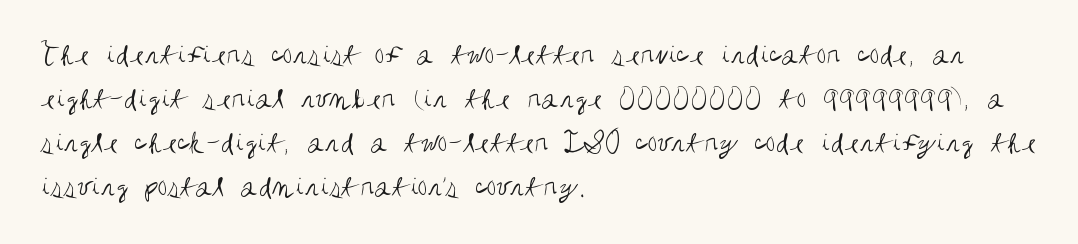
{"serif": "no", "bold": "no", "weight": "regular", "width": "condensed", "stroke_contrast": "medium", "x_height": "large", "monospaced": "no", "underline": "no", "align": "left", "line_spacing": "normal", "line_spacing_ratio": 1.37, "letter_spacing": "normal", "letter_spacing_em": 0.0, "glyph_px": 32}
